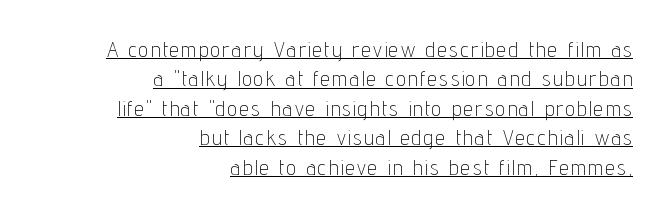
Q: Is the text bold? A: No.
Q: Is the text italic (slanted)? A: No, it is upright.
Q: Is the text underlined? A: Yes.
Q: How is the paragraph aligned? A: Right-aligned.
Q: Is the spacing between lines tight, normal or loose? A: Normal.
